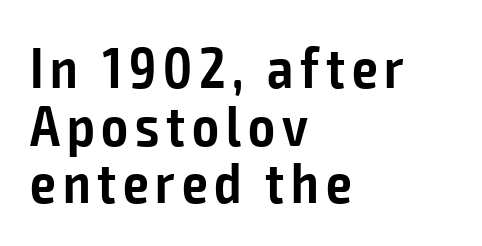
The passage shown is typed in a proportional face where columns would drift. Lines of text with bare space underneath. The designer went with a sans here, leaving each stem footless. Reading down the block, your eye returns to a fixed left position each line. The designer dialed line spacing down below the default. Heft: intermediate — a semibold.
